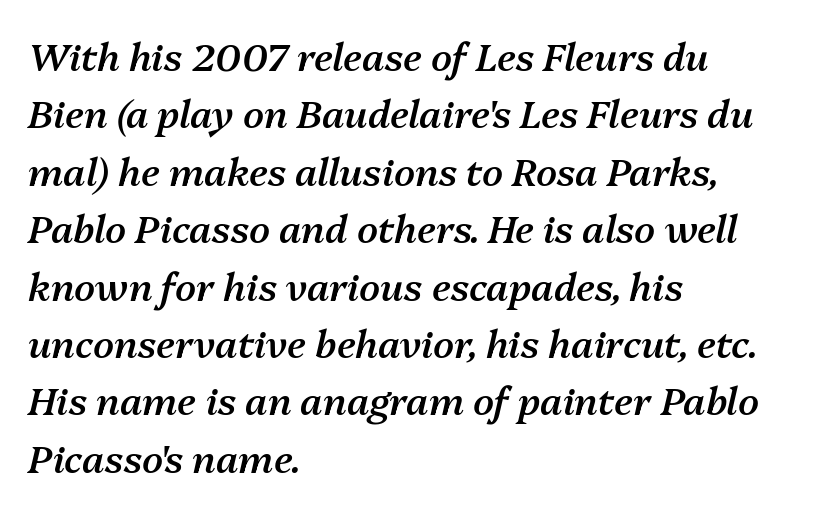
{"italic": "yes", "lean": "right", "slant_degrees": 13, "bold": "semi", "weight": "semibold", "width": "normal", "stroke_contrast": "medium", "x_height": "medium", "monospaced": "no", "underline": "no", "align": "left", "line_spacing": "normal", "line_spacing_ratio": 1.51, "letter_spacing": "normal", "letter_spacing_em": 0.0, "glyph_px": 38}
